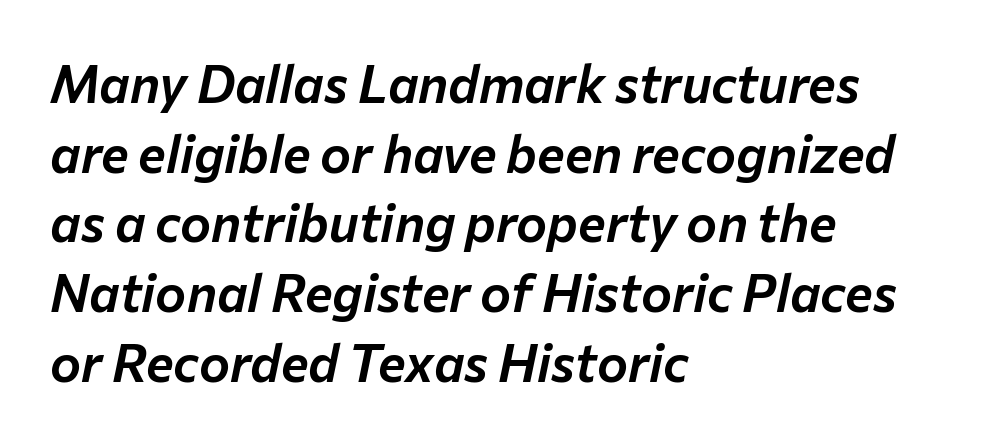
Q: Is the text italic (slanted)? A: Yes, it leans right by about 12 degrees.
Q: Is the text underlined? A: No.
Q: How is the paragraph aligned? A: Left-aligned.
Q: Is the spacing between letters normal or unusually wide? A: Normal.
Q: Is the spacing between lines tight, normal or loose? A: Normal.
Q: Width (condensed, normal, or wide)? A: Normal.
Q: Stroke contrast? A: Low.
Q: x-height? A: Medium.
Q: Monospaced? A: No.
